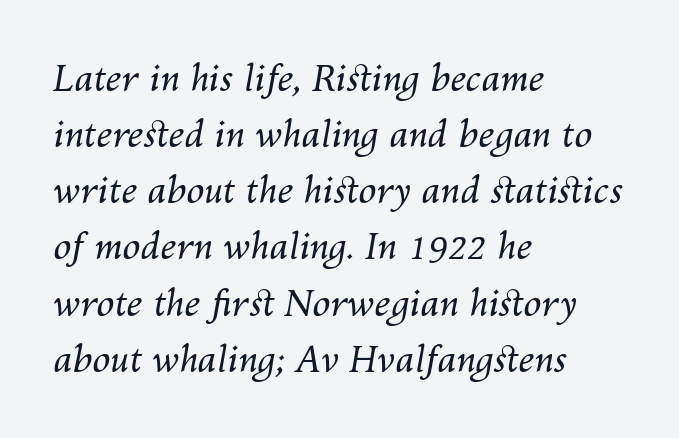
The type is set solid horizontally, with unmodified tracking. Rendered with sloped, italic letterforms. Honestly, the row spacing looks completely unremarkable. The compositor pushed each line to the left boundary. Looks like regular typesetting: each glyph gets only the width it needs.
